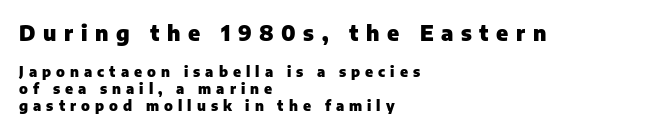
In this sample the first text group is rendered at the bigger scale. These lines stack with their left ends in a neat column. Clear beneath every line of the passage. The characters look thick and weighty, a clear bold. Letter spacing: wide. Posture: straight, roman, zero tilt.
